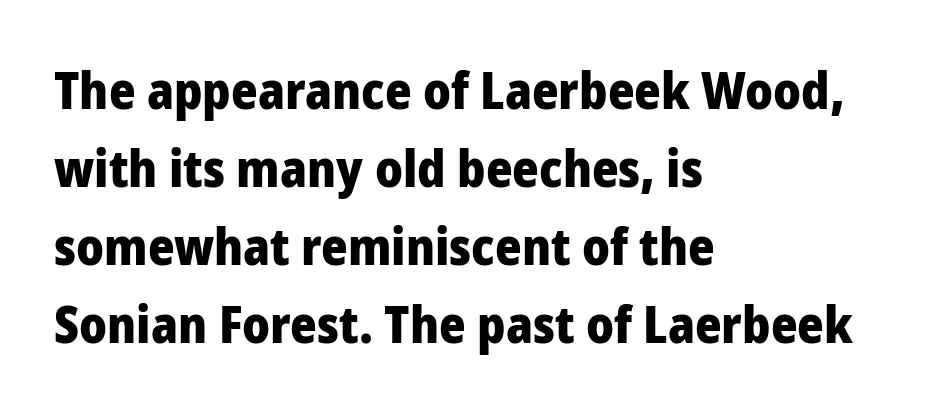
Q: Is the text bold? A: Yes.
Q: Is the text italic (slanted)? A: No, it is upright.
Q: Is the typeface a serif or a sans-serif typeface? A: Sans-serif.
Q: Is the text underlined? A: No.
Q: How is the paragraph aligned? A: Left-aligned.
Q: Is the spacing between letters normal or unusually wide? A: Normal.
Q: Is the spacing between lines tight, normal or loose? A: Normal.
Q: Width (condensed, normal, or wide)? A: Normal.
Q: Stroke contrast? A: Low.
Q: x-height? A: Medium.
Q: Monospaced? A: No.
